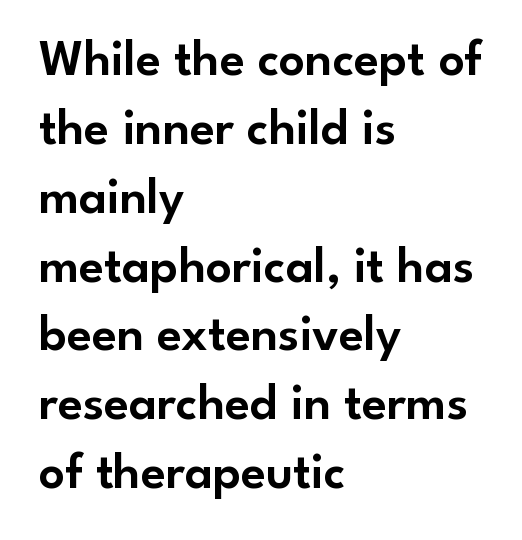
{"serif": "no", "italic": "no", "width": "normal", "stroke_contrast": "low", "x_height": "small", "monospaced": "no", "underline": "no", "align": "left", "line_spacing": "normal", "line_spacing_ratio": 1.35, "letter_spacing": "normal", "letter_spacing_em": 0.0, "glyph_px": 51}
